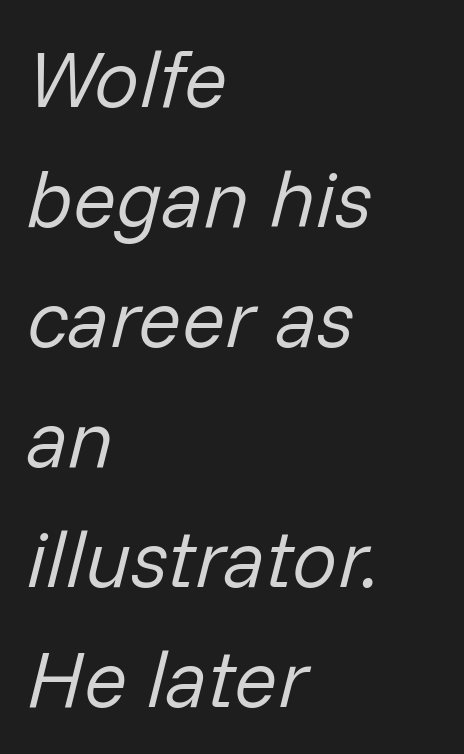
Here the glyphs are tracked normally, forming tight word shapes. Honestly, there is no underline to notice here at all. Every character sits at an angle, as italics do. The rendering uses a moderate line-height, typical for paragraphs. Is this a fixed-width face? No — the glyphs have proportional, varying widths.
